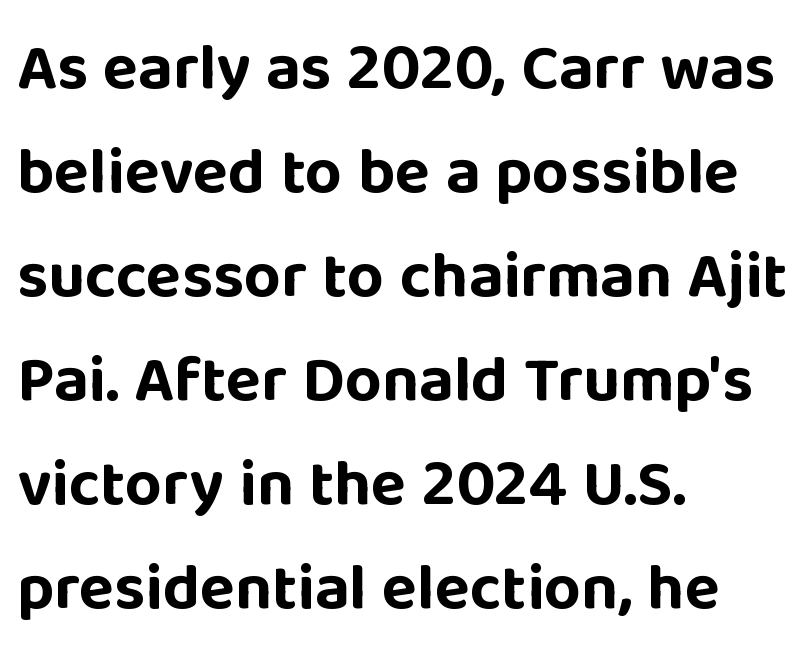
Ordinary non-slanted type is in use. There is no visible air inserted between adjacent glyphs. The passage shown is typed in a proportional face where columns would drift. One glance says typical: line gaps are just what's usual. Its strokes are broad and dark, the hallmark of bold type.
